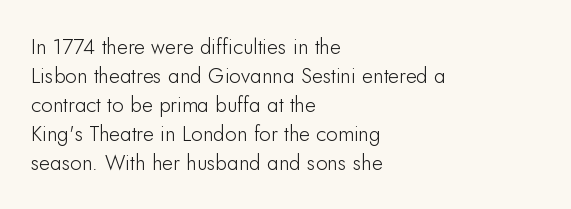
Does the leading feel generous? No, just average. Nobody touched the tracking dial on this one. This is the regular roman posture of the typeface. Visually the block forms a straight wall on the left and a jagged coastline on the right.
